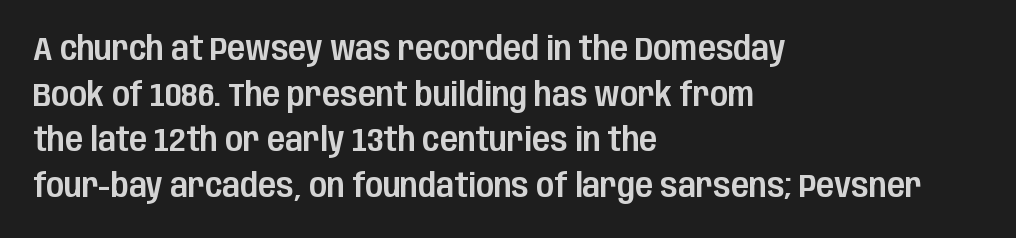
{"serif": "no", "italic": "no", "width": "condensed", "stroke_contrast": "low", "x_height": "large", "monospaced": "no", "underline": "no", "align": "left", "line_spacing": "normal", "line_spacing_ratio": 1.38, "letter_spacing": "normal", "letter_spacing_em": 0.0, "glyph_px": 33}
